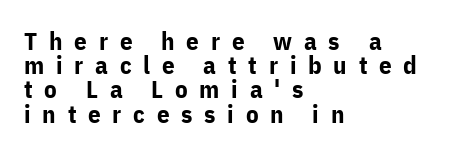
{"italic": "no", "bold": "yes", "underline": "no", "align": "left", "line_spacing": "tight", "line_spacing_ratio": 0.97, "letter_spacing": "wide", "letter_spacing_em": 0.47, "glyph_px": 25}
